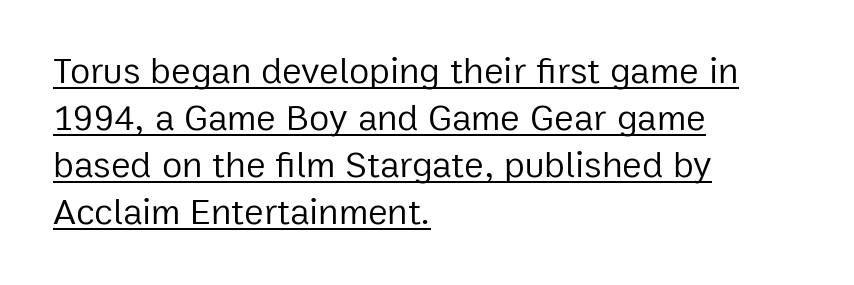
{"serif": "no", "italic": "no", "bold": "no", "weight": "regular", "width": "normal", "stroke_contrast": "low", "x_height": "medium", "monospaced": "no", "underline": "yes", "align": "left", "line_spacing": "normal", "line_spacing_ratio": 1.27, "letter_spacing": "normal", "letter_spacing_em": 0.0, "glyph_px": 37}
